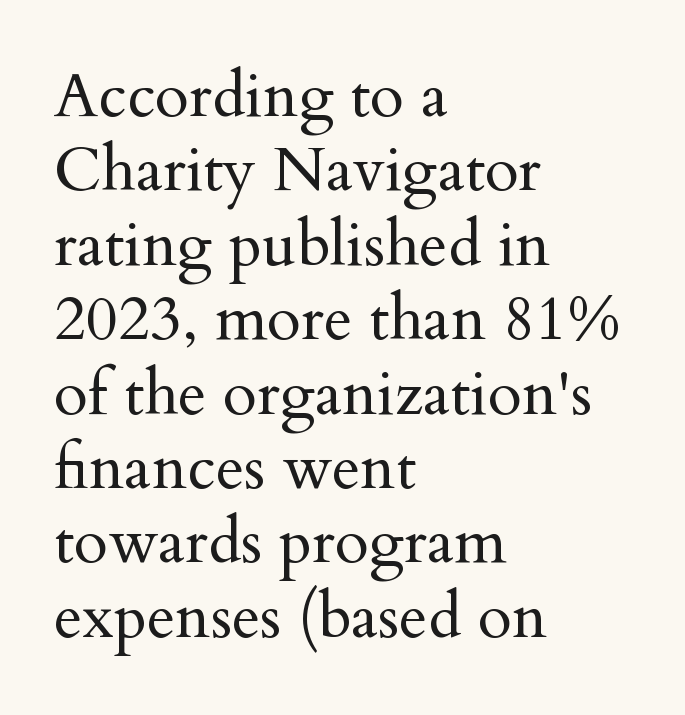
The image shows 62 px regular-weight serif type, upright; set left-aligned, line spacing 1.2x, normal letter spacing, not underlined; medium stroke contrast and a small x-height.
